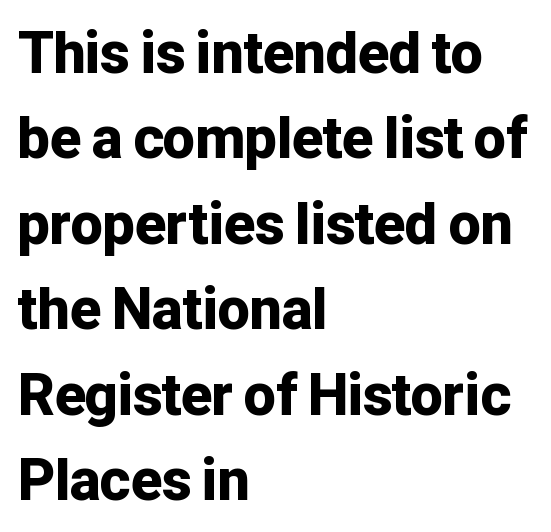
The image shows 57 px bold sans-serif type, upright; set left-aligned, normal line spacing (1.5x), normal letter spacing, not underlined; low stroke contrast and a medium x-height.
